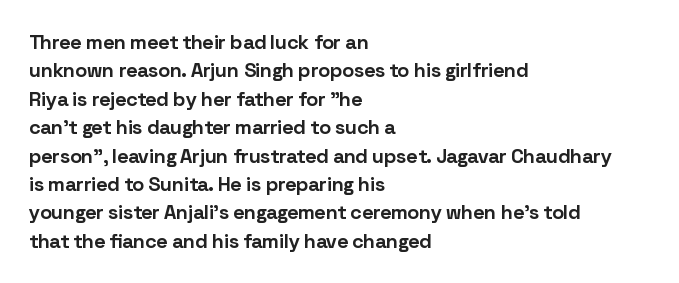
{"italic": "no", "bold": "yes", "underline": "no", "align": "left", "line_spacing": "normal", "line_spacing_ratio": 1.42, "letter_spacing": "normal", "letter_spacing_em": 0.0, "glyph_px": 20}
